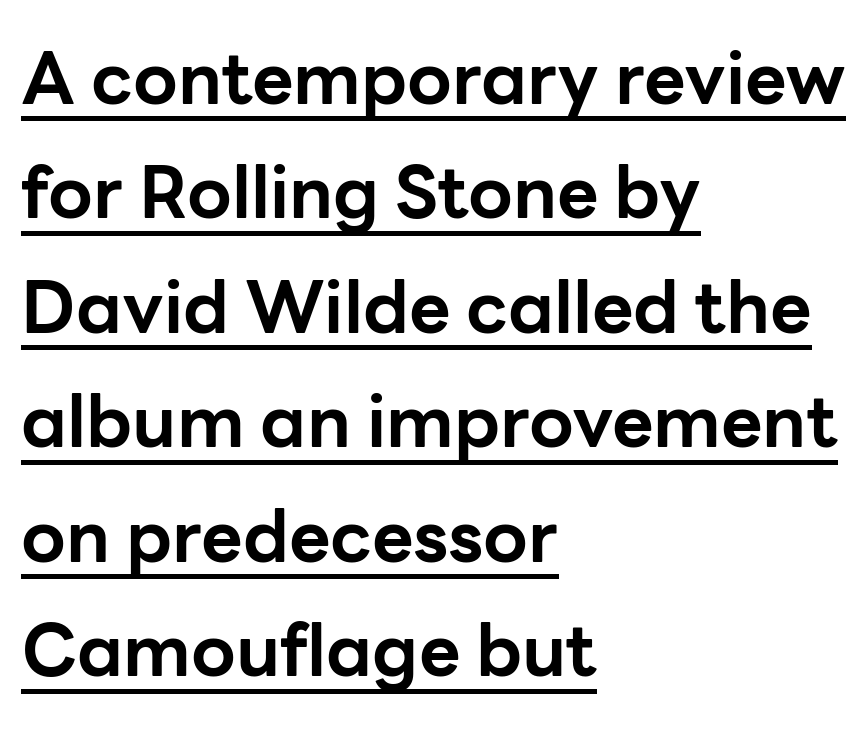
{"serif": "no", "italic": "no", "bold": "yes", "weight": "bold", "width": "normal", "stroke_contrast": "low", "x_height": "medium", "monospaced": "no", "underline": "yes", "align": "left", "line_spacing": "normal", "line_spacing_ratio": 1.59, "letter_spacing": "normal", "letter_spacing_em": 0.0, "glyph_px": 72}
